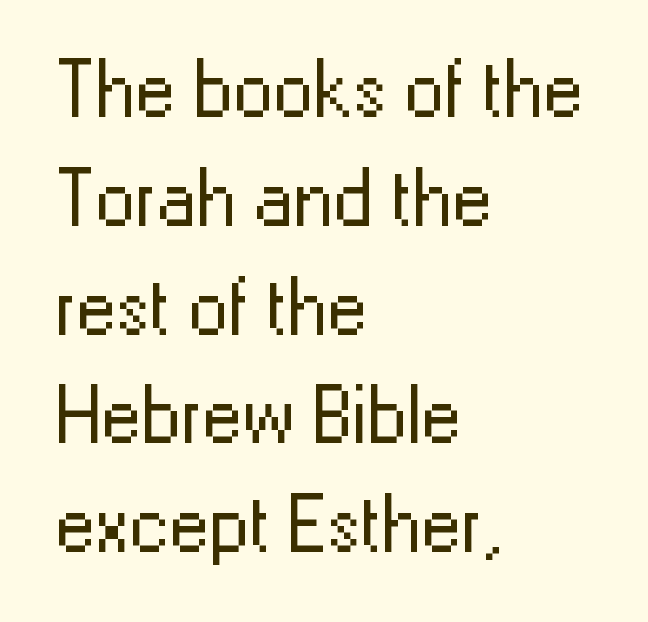
Q: Is the text bold? A: No.
Q: Is the text italic (slanted)? A: No, it is upright.
Q: Is the typeface a serif or a sans-serif typeface? A: Sans-serif.
Q: Is the text underlined? A: No.
Q: How is the paragraph aligned? A: Left-aligned.
Q: Is the spacing between letters normal or unusually wide? A: Normal.
Q: Is the spacing between lines tight, normal or loose? A: Normal.
Q: Width (condensed, normal, or wide)? A: Normal.
Q: Stroke contrast? A: Low.
Q: x-height? A: Medium.
Q: Monospaced? A: No.
